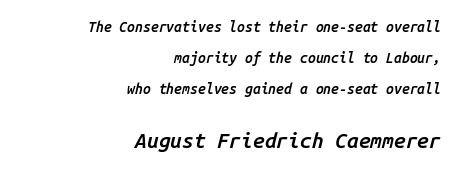
The image shows 21 px text type, italic (leaning right); set right-aligned, loose line spacing (2.23x), normal letter spacing, not underlined; the second (bottom) block is 1.5x larger.
